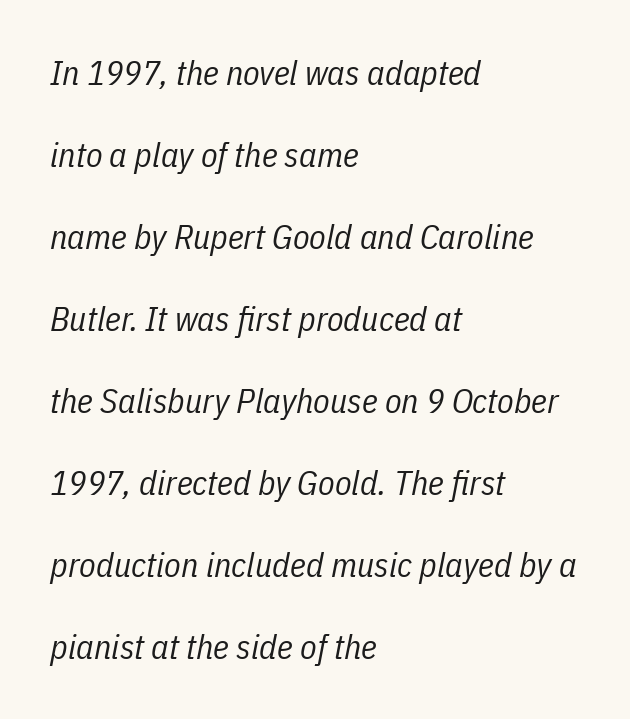
Q: Is the text bold? A: No.
Q: Is the text italic (slanted)? A: Yes, it leans right by about 11 degrees.
Q: Is the text underlined? A: No.
Q: How is the paragraph aligned? A: Left-aligned.
Q: Is the spacing between letters normal or unusually wide? A: Normal.
Q: Is the spacing between lines tight, normal or loose? A: Loose.
Q: Width (condensed, normal, or wide)? A: Condensed.
Q: Stroke contrast? A: Low.
Q: x-height? A: Medium.
Q: Monospaced? A: No.
